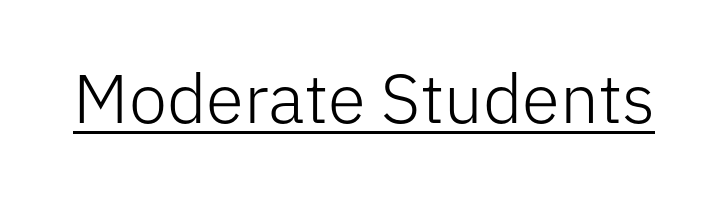
Quick note: underline on. Classification — sans serif. Weight class: somewhere from thin through regular. Note the varied advance widths — an 'i' is clearly narrower than an 'm'.
